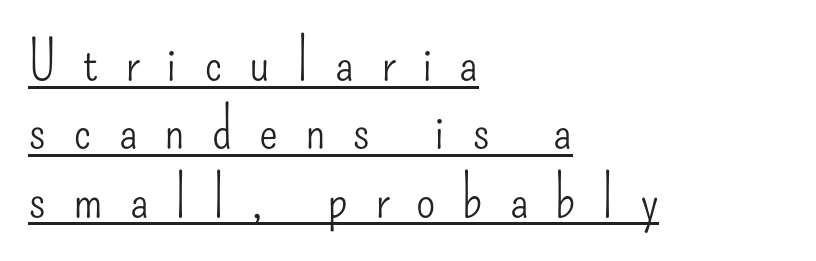
The image shows 56 px light, condensed sans-serif type, upright; set left-aligned, line spacing 1.22x, unusually wide letter spacing (+0.48 em), underlined; low stroke contrast and a small x-height.
